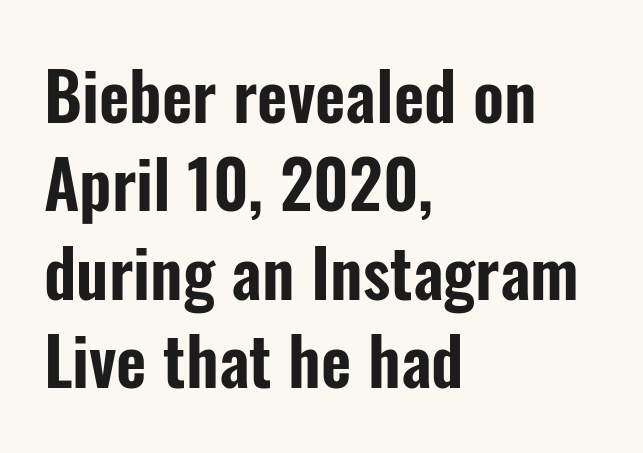
No extra tracking has been applied to these lines. The space between consecutive lines is moderate. A classic flush-left, rag-right setting is used for this passage. Check the space under the baseline: it is left empty. The text was rendered using a sans face with plain stroke endings. The font's upright variant was chosen for this text.
